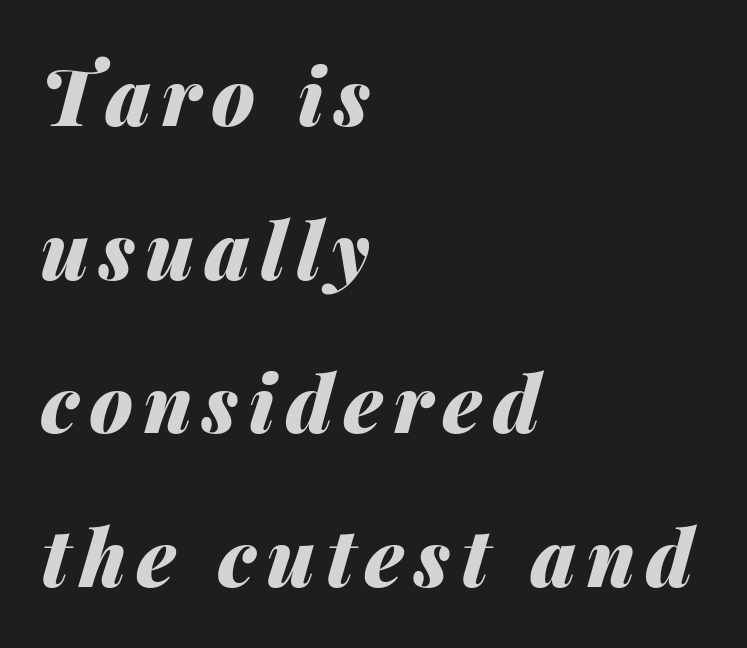
{"italic": "yes", "lean": "right", "slant_degrees": 14, "bold": "yes", "weight": "heavy", "width": "normal", "stroke_contrast": "medium", "x_height": "medium", "monospaced": "no", "underline": "no", "align": "left", "line_spacing": "loose", "line_spacing_ratio": 1.97, "glyph_px": 78}
